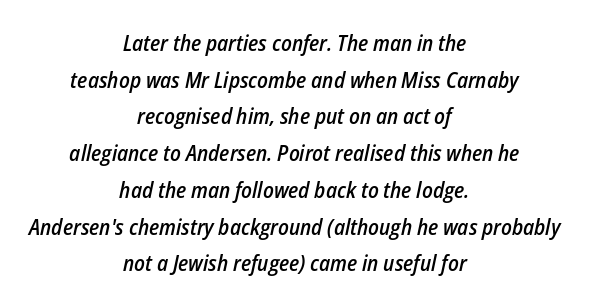
Q: Is the text bold? A: Semi-bold.
Q: Is the text italic (slanted)? A: Yes, it leans right by about 12 degrees.
Q: Is the text underlined? A: No.
Q: How is the paragraph aligned? A: Centered.
Q: Is the spacing between letters normal or unusually wide? A: Normal.
Q: Is the spacing between lines tight, normal or loose? A: Normal.
